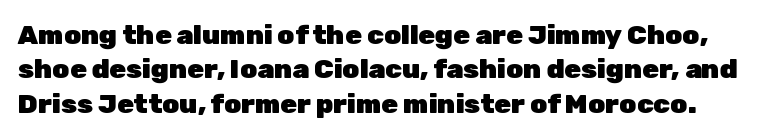
{"italic": "no", "bold": "yes", "underline": "no", "line_spacing": "normal", "line_spacing_ratio": 1.27, "letter_spacing": "normal", "letter_spacing_em": 0.0, "glyph_px": 27}
